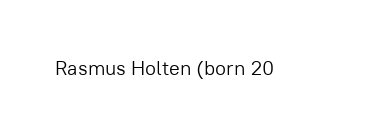
{"italic": "no", "bold": "no", "underline": "no", "letter_spacing": "normal", "letter_spacing_em": 0.0, "glyph_px": 20}
